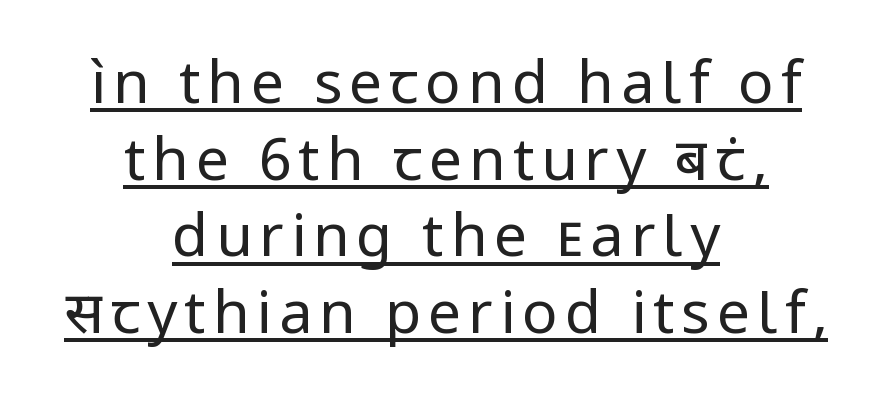
Q: Is the text bold? A: No.
Q: Is the text italic (slanted)? A: No, it is upright.
Q: Is the typeface a serif or a sans-serif typeface? A: Sans-serif.
Q: Is the text underlined? A: Yes.
Q: How is the paragraph aligned? A: Centered.
Q: Is the spacing between lines tight, normal or loose? A: Normal.
Q: Width (condensed, normal, or wide)? A: Normal.
Q: Stroke contrast? A: Low.
Q: x-height? A: Medium.
Q: Monospaced? A: No.
